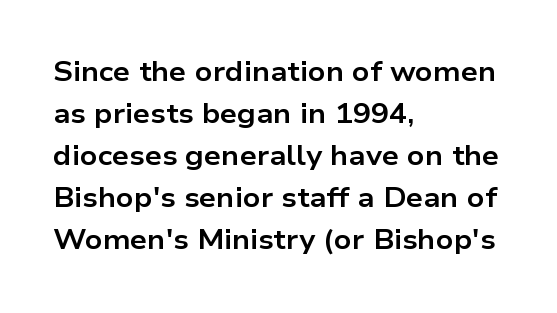
Nothing unusual about the tracking: characters are spaced as the font intends. Layout note: lines flush left. Does the lettering tilt? It doesn't — this is upright. The characters look thick and weighty, a clear bold. If you measured baseline to baseline, you'd find a middling distance. Underlining? Definitely not there.
